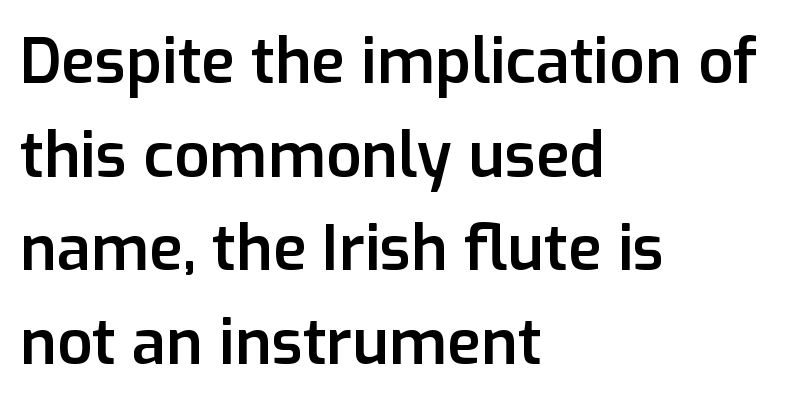
Q: Is the text bold? A: Semi-bold.
Q: Is the text italic (slanted)? A: No, it is upright.
Q: Is the typeface a serif or a sans-serif typeface? A: Sans-serif.
Q: Is the text underlined? A: No.
Q: How is the paragraph aligned? A: Left-aligned.
Q: Is the spacing between letters normal or unusually wide? A: Normal.
Q: Is the spacing between lines tight, normal or loose? A: Normal.
Q: Width (condensed, normal, or wide)? A: Normal.
Q: Stroke contrast? A: Low.
Q: x-height? A: Medium.
Q: Monospaced? A: No.
